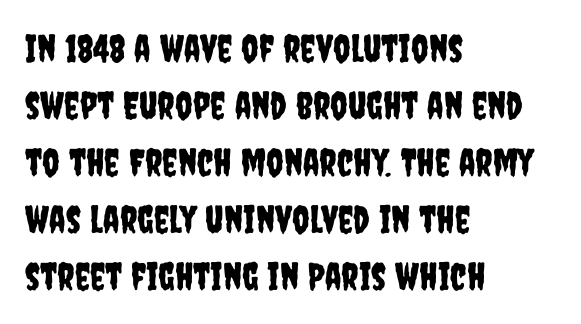
The image shows 38 px condensed sans-serif type, upright; set left-aligned, normal line spacing (1.5x), normal letter spacing, not underlined; low stroke contrast and a large x-height.
